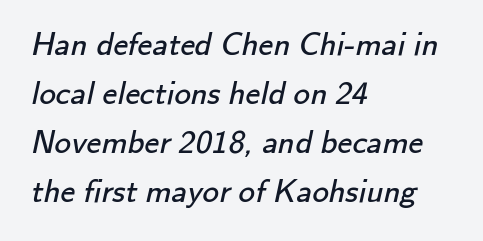
In terms of letterform style, serifs are entirely absent. Counters stay open thanks to moderate or lighter strokes. Successive baselines arrive at the customary interval. Every row of glyphs begins at an identical x-position on the left. The zone under the glyphs is completely vacant. The passage shown has conventional tracking throughout.
